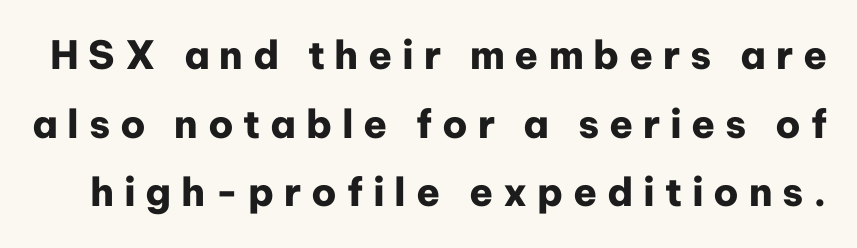
{"serif": "no", "italic": "no", "bold": "yes", "weight": "heavy", "width": "normal", "stroke_contrast": "low", "x_height": "medium", "monospaced": "no", "underline": "no", "line_spacing_ratio": 1.76, "letter_spacing": "wide", "letter_spacing_em": 0.25, "glyph_px": 39}
